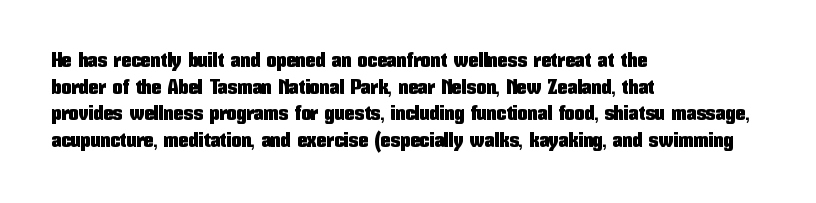
The image shows 20 px text type, upright; set left-aligned, normal line spacing (1.33x), normal letter spacing, not underlined.
